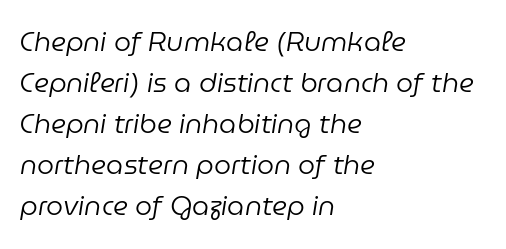
The image shows 27 px text type, italic (leaning right); set left-aligned, normal line spacing (1.52x), normal letter spacing, not underlined.
